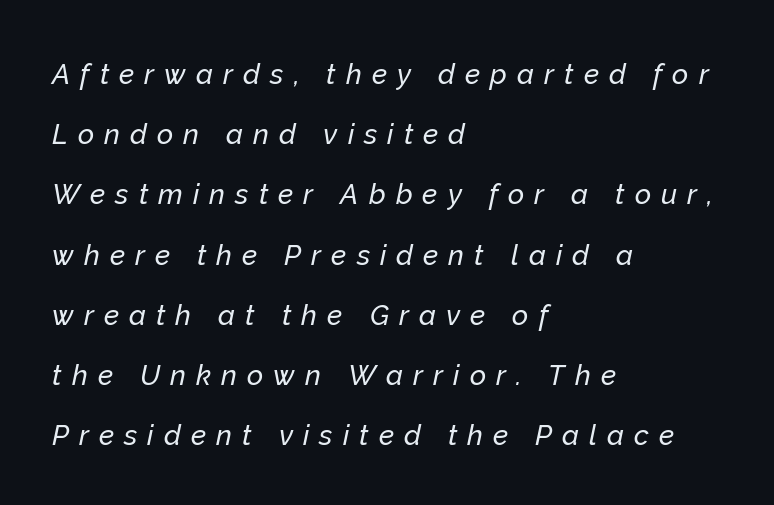
Q: Is the text italic (slanted)? A: Yes, it leans right by about 12 degrees.
Q: Is the text underlined? A: No.
Q: How is the paragraph aligned? A: Left-aligned.
Q: Is the spacing between letters normal or unusually wide? A: Unusually wide.
Q: Is the spacing between lines tight, normal or loose? A: Loose.
Q: Width (condensed, normal, or wide)? A: Normal.
Q: Stroke contrast? A: Low.
Q: x-height? A: Medium.
Q: Monospaced? A: No.
